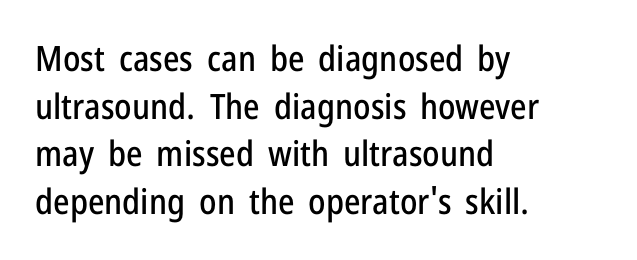
Q: Is the text italic (slanted)? A: No, it is upright.
Q: Is the typeface a serif or a sans-serif typeface? A: Sans-serif.
Q: Is the text underlined? A: No.
Q: How is the paragraph aligned? A: Left-aligned.
Q: Is the spacing between letters normal or unusually wide? A: Normal.
Q: Is the spacing between lines tight, normal or loose? A: Normal.
Q: Width (condensed, normal, or wide)? A: Condensed.
Q: Stroke contrast? A: Low.
Q: x-height? A: Medium.
Q: Monospaced? A: No.
